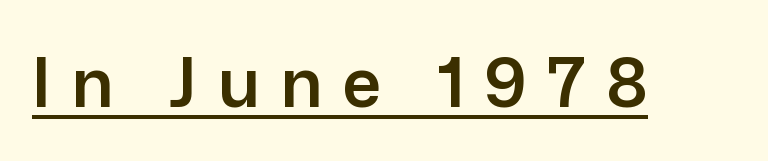
Q: Is the text italic (slanted)? A: No, it is upright.
Q: Is the typeface a serif or a sans-serif typeface? A: Sans-serif.
Q: Is the text underlined? A: Yes.
Q: Is the spacing between letters normal or unusually wide? A: Unusually wide.
Q: Width (condensed, normal, or wide)? A: Normal.
Q: Stroke contrast? A: Low.
Q: x-height? A: Medium.
Q: Monospaced? A: No.
